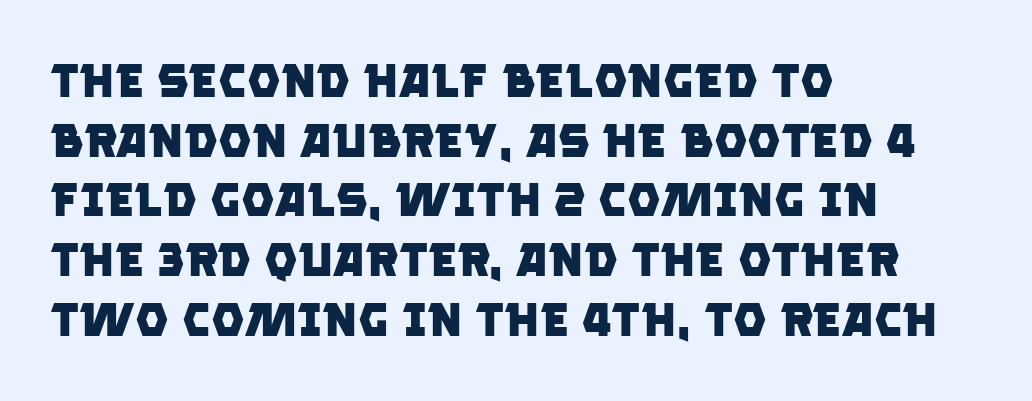
The image shows 47 px heavy sans-serif type; set left-aligned, normal line spacing (1.27x), normal letter spacing, not underlined; low stroke contrast and a large x-height.
